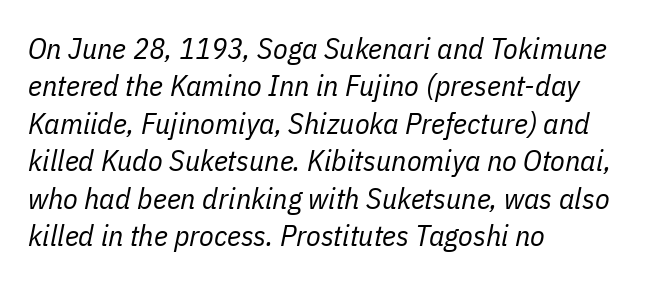
A clean baseline with only descenders dipping below it. Each word holds together tightly as a unit, with standard inter-letter gaps. These lines are rendered in a variable-pitch font. Whoever set this chose a conventional vertical rhythm. Alignment: flush left.
